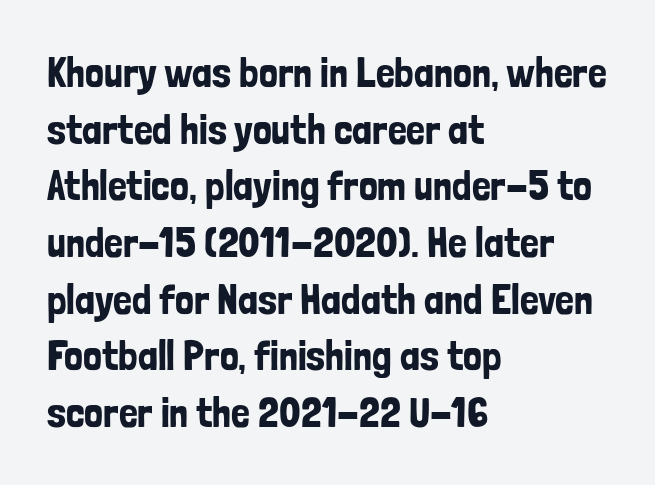
{"serif": "no", "italic": "no", "width": "condensed", "stroke_contrast": "low", "x_height": "medium", "monospaced": "no", "underline": "no", "align": "left", "line_spacing": "normal", "line_spacing_ratio": 1.35, "letter_spacing": "normal", "letter_spacing_em": 0.0, "glyph_px": 42}
